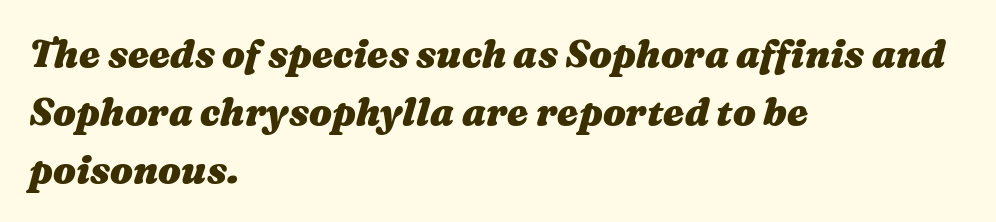
Do the characters align in a grid? No, the font is proportional. Style check: oblique. The passage shown is not underscored anywhere. The gaps between neighbouring characters are ordinary and unremarkable.
